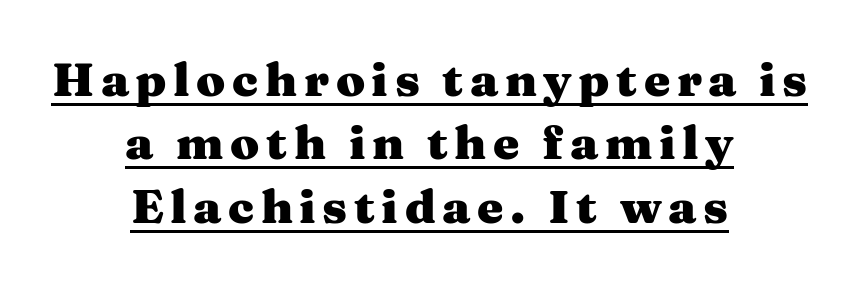
{"serif": "yes", "italic": "no", "bold": "yes", "weight": "heavy", "width": "wide", "stroke_contrast": "medium", "x_height": "medium", "monospaced": "no", "underline": "yes", "align": "center", "line_spacing": "normal", "line_spacing_ratio": 1.35, "glyph_px": 47}
